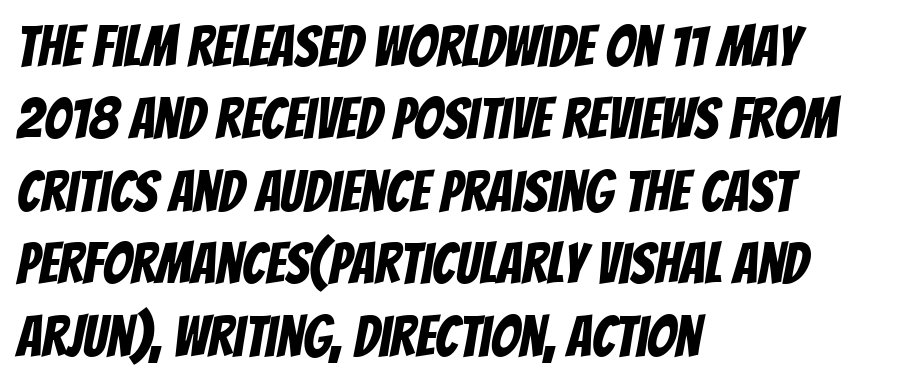
{"serif": "no", "width": "condensed", "stroke_contrast": "low", "x_height": "large", "monospaced": "no", "underline": "no", "align": "left", "line_spacing": "normal", "line_spacing_ratio": 1.27, "letter_spacing": "normal", "letter_spacing_em": 0.0, "glyph_px": 57}
